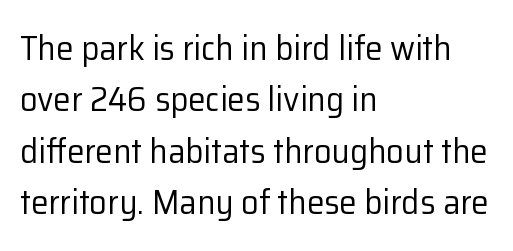
Type without underlining. Ink coverage per letter is moderate at most. Ascenders rise straight up at ninety degrees. Caption: multi-line text, flush left, ragged right. Nobody touched the tracking dial on this one. No feet cap the strokes, marking this as sans-serif type.
